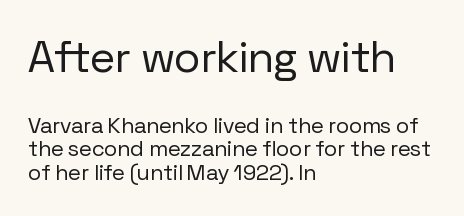
Q: Is the text bold? A: No.
Q: Is the text italic (slanted)? A: No, it is upright.
Q: Is the typeface a serif or a sans-serif typeface? A: Sans-serif.
Q: Is the text underlined? A: No.
Q: How is the paragraph aligned? A: Left-aligned.
Q: Is the spacing between letters normal or unusually wide? A: Normal.
Q: Is the spacing between lines tight, normal or loose? A: Tight.
Q: Which block of text is set in a larger size, the first (top) or the second (bottom)? A: The first (top) one.
Q: Width (condensed, normal, or wide)? A: Normal.
Q: Stroke contrast? A: Low.
Q: x-height? A: Medium.
Q: Monospaced? A: No.
